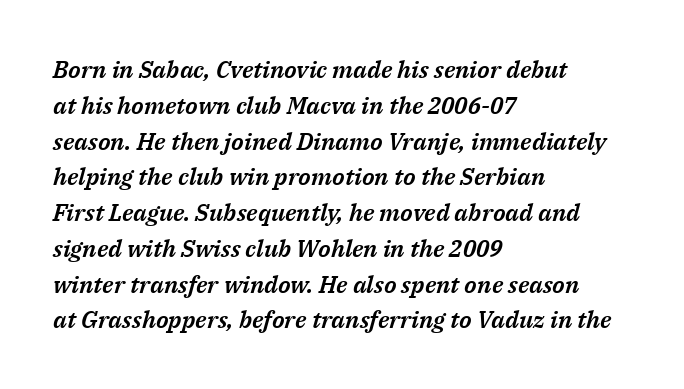
The image shows 24 px text type, italic (leaning right); set left-aligned, normal line spacing (1.49x), normal letter spacing, not underlined.
